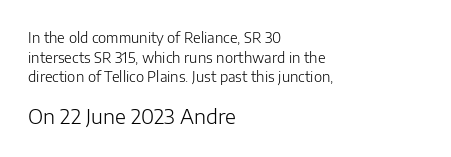
Rule under the text: the space is simply empty. You get the small type first, then a jump to larger type. This is the regular roman posture of the typeface. Left-aligned paragraph, ragged on the right. This sample uses plain, unmodified letter spacing. The block of text has a typical density, with ordinary space between rows.
